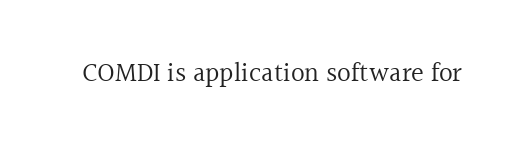
The image shows 27 px text type, upright; set normal letter spacing, not underlined.
